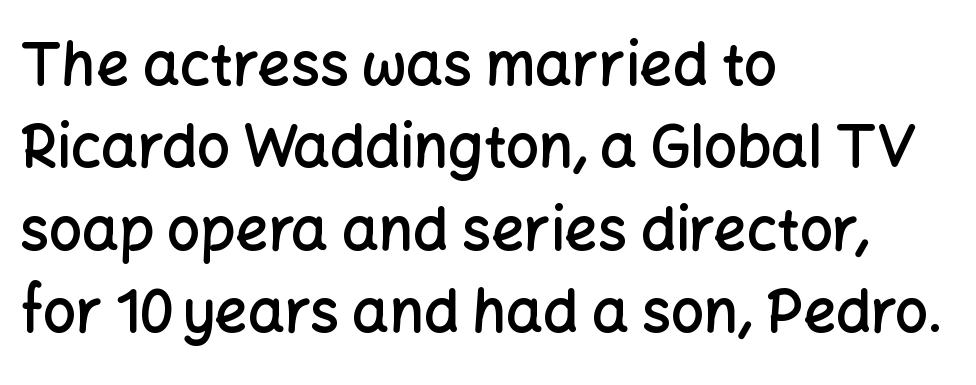
Posture: upright roman. The face used here is rendered with its standard letterfit. Font category for this specimen: sans-serif. Firm but not heavy-handed strokes: this text is semibold. The rendering uses natural spacing where letterforms have individual widths.
